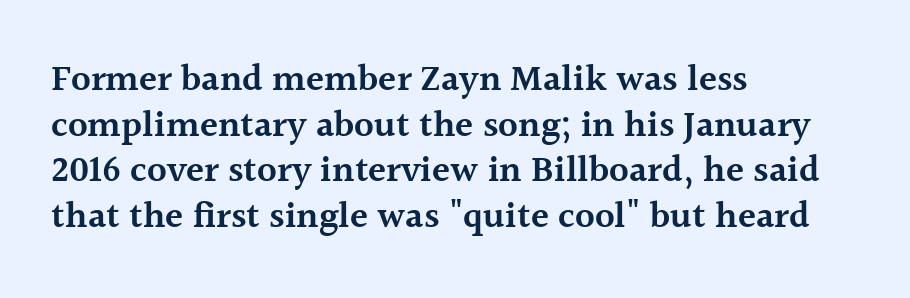
Bold? Not quite — semibold, heavier than regular but stopping short. Letterform terminals end in serifs throughout the passage. Typeset ragged right — the left edge is the straight one. Nobody touched the tracking dial on this one.
